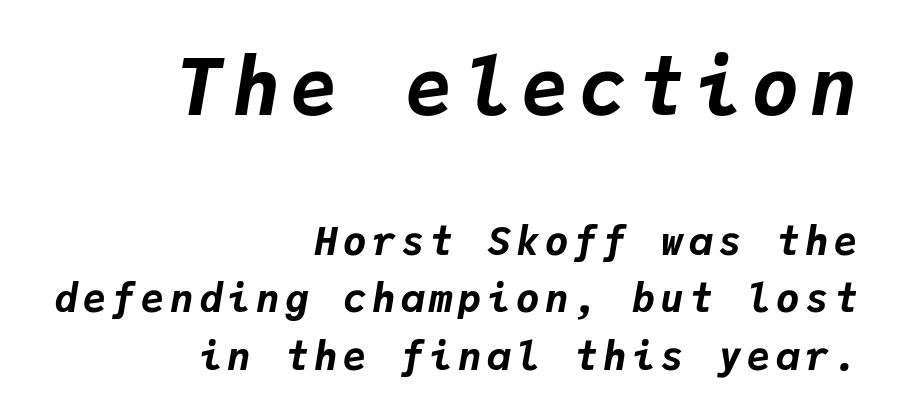
The image shows 78 px bold type, italic (leaning right), monospaced; set right-aligned, normal line spacing (1.47x), not underlined; the first (top) block is 2.0x larger; low stroke contrast and a medium x-height.
